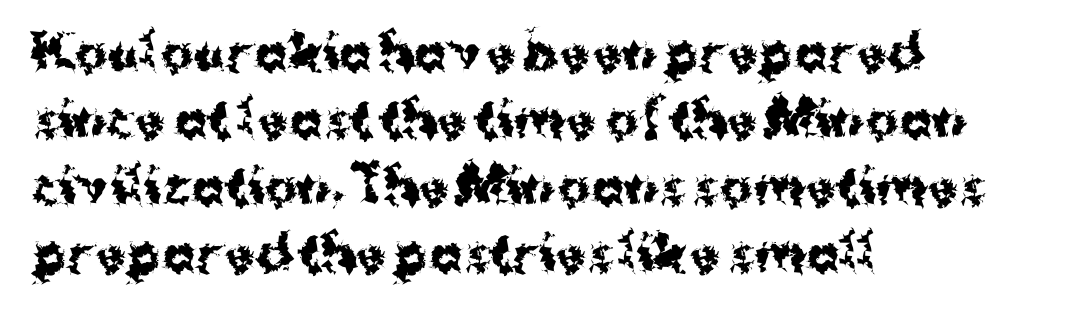
{"serif": "no", "italic": "no", "bold": "yes", "weight": "bold", "width": "normal", "stroke_contrast": "medium", "x_height": "medium", "monospaced": "no", "underline": "no", "align": "left", "line_spacing": "normal", "line_spacing_ratio": 1.37, "letter_spacing": "normal", "letter_spacing_em": 0.0, "glyph_px": 49}
